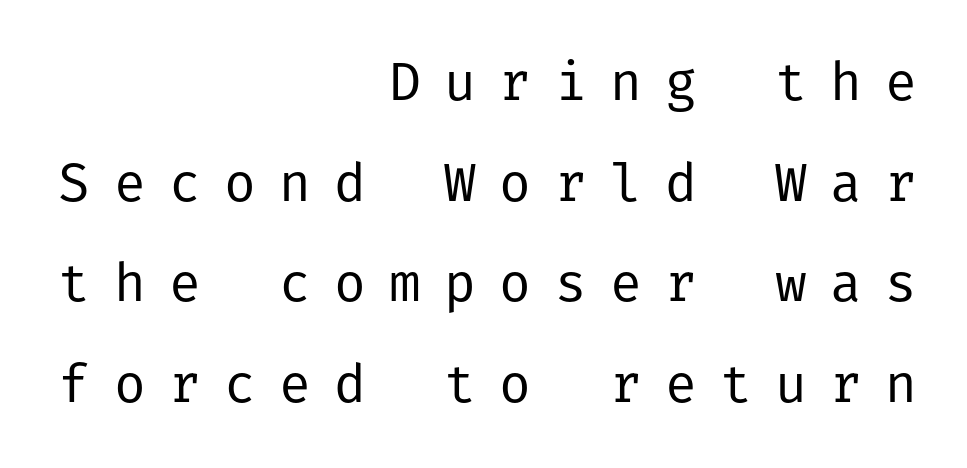
{"serif": "no", "italic": "no", "bold": "no", "weight": "regular", "width": "normal", "stroke_contrast": "low", "x_height": "medium", "underline": "no", "align": "right", "line_spacing": "loose", "line_spacing_ratio": 1.9, "letter_spacing": "wide", "letter_spacing_em": 0.44, "glyph_px": 53}
